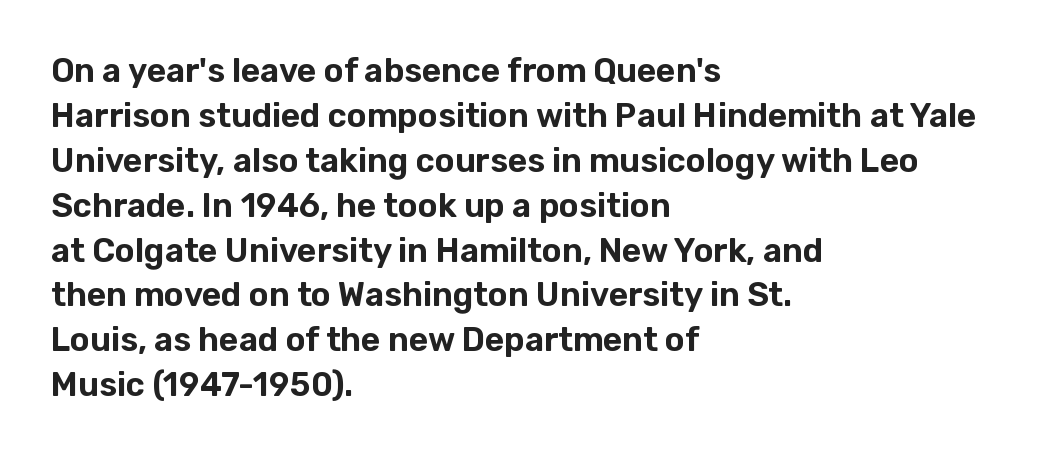
The image shows 33 px sans-serif type, upright; set left-aligned, normal line spacing (1.36x), normal letter spacing, not underlined; low stroke contrast and a medium x-height.
